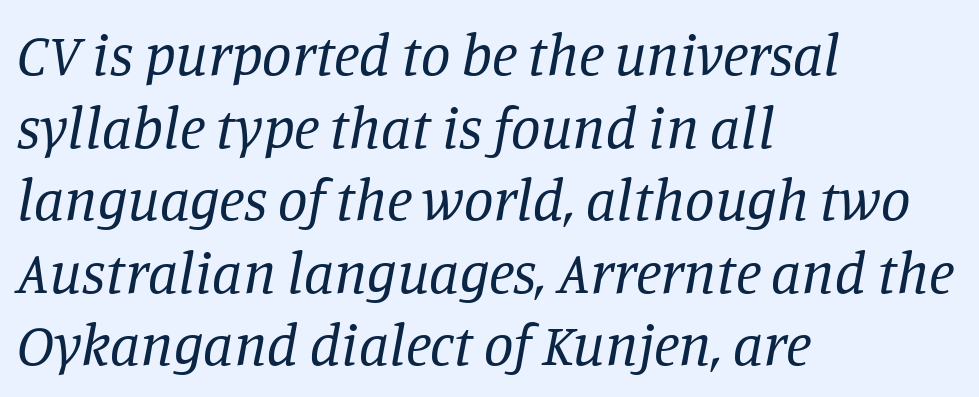
The image shows 59 px regular-weight serif type, italic (leaning right); set left-aligned, line spacing 1.23x, normal letter spacing, not underlined; low stroke contrast and a large x-height.
